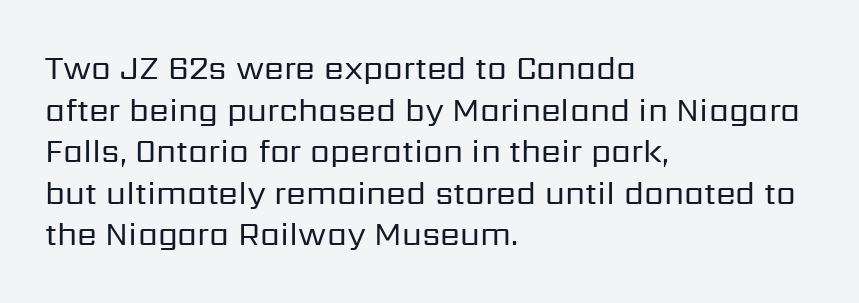
Look at the bottom of the vertical strokes: they stop flat, with no serifs. Proportional: the letters do not fall into vertical columns. Bare-footed words on every line. The lines in this sample share a left origin and differ only in where they stop. Weight: regular or lighter. This is roman type, the default non-slanted kind.
